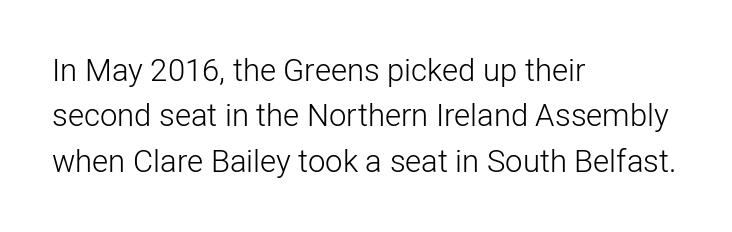
Vertical strokes here are truly vertical. Honestly, the row spacing looks completely unremarkable. What kind of face is this? One without serifs — a sans. The rendering uses natural spacing where letterforms have individual widths. A light-to-regular cut is what we see here.
